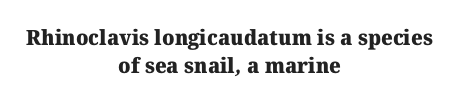
These lines carry a lot of weight — the face is fully bold. Is the letter spacing exaggerated? No — it looks like the ordinary default. The whitespace from short lines is split evenly between both sides. The specimen omits any rule beneath the text block's lines. Regular leading.
